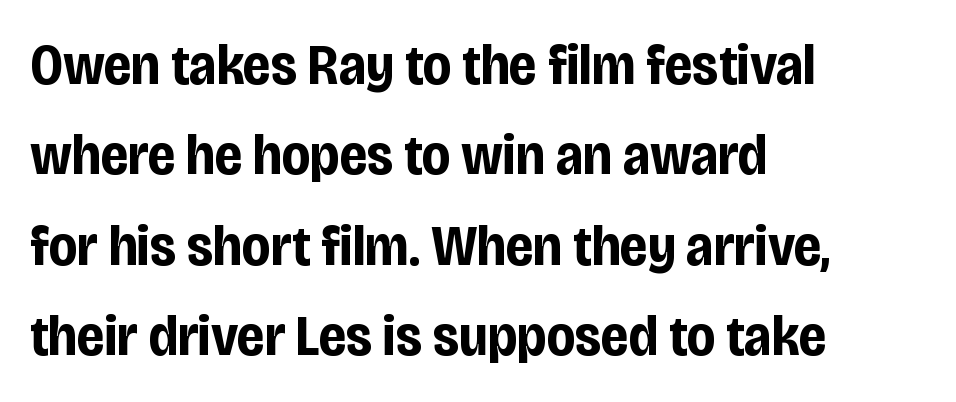
No italicization has been applied; the sample stays upright. The typeface chosen for these lines omits serifs. Teacher's note: observe the even left margin — that is flush-left alignment. No word sits above an underline. Observe the ordinary spacing: letters are neighbours, not strangers. Weight check: bold — yes, fully.
